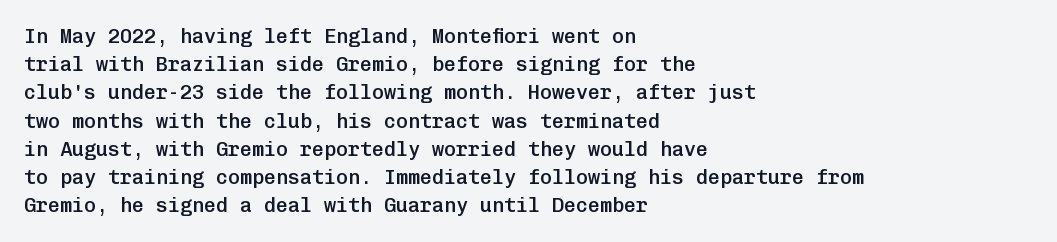
The image shows 20 px text type, upright; set left-aligned, normal line spacing (1.41x), normal letter spacing, not underlined.
